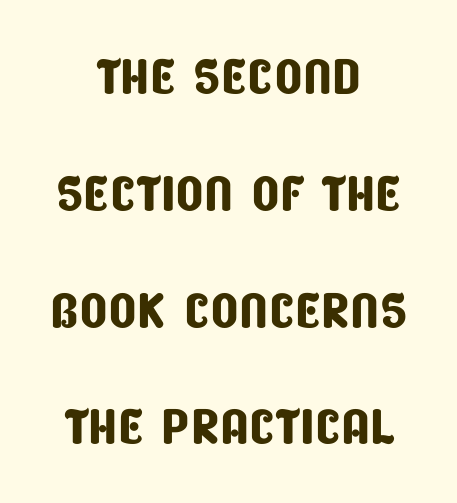
Q: Is the typeface a serif or a sans-serif typeface? A: Sans-serif.
Q: Is the text underlined? A: No.
Q: How is the paragraph aligned? A: Centered.
Q: Is the spacing between letters normal or unusually wide? A: Normal.
Q: Is the spacing between lines tight, normal or loose? A: Normal.
Q: Width (condensed, normal, or wide)? A: Condensed.
Q: Stroke contrast? A: Low.
Q: x-height? A: Large.
Q: Monospaced? A: No.
